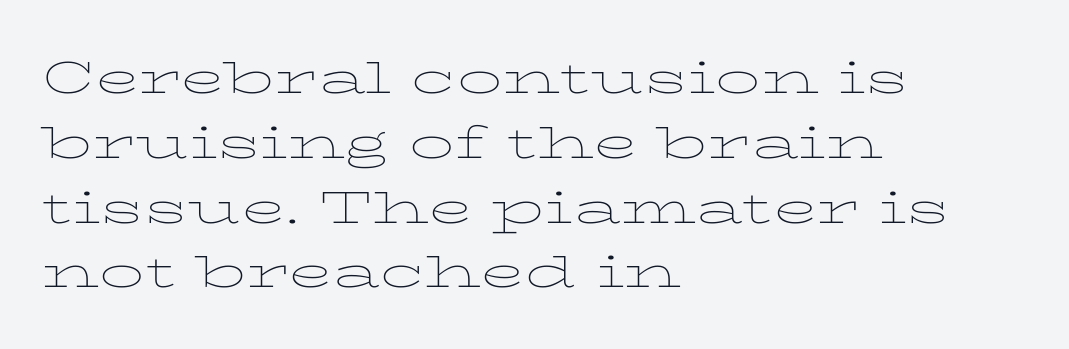
Q: Is the text bold? A: No.
Q: Is the text italic (slanted)? A: No, it is upright.
Q: Is the typeface a serif or a sans-serif typeface? A: Serif.
Q: Is the text underlined? A: No.
Q: How is the paragraph aligned? A: Left-aligned.
Q: Is the spacing between letters normal or unusually wide? A: Normal.
Q: Is the spacing between lines tight, normal or loose? A: Normal.
Q: Width (condensed, normal, or wide)? A: Wide.
Q: Stroke contrast? A: Low.
Q: x-height? A: Medium.
Q: Monospaced? A: No.
